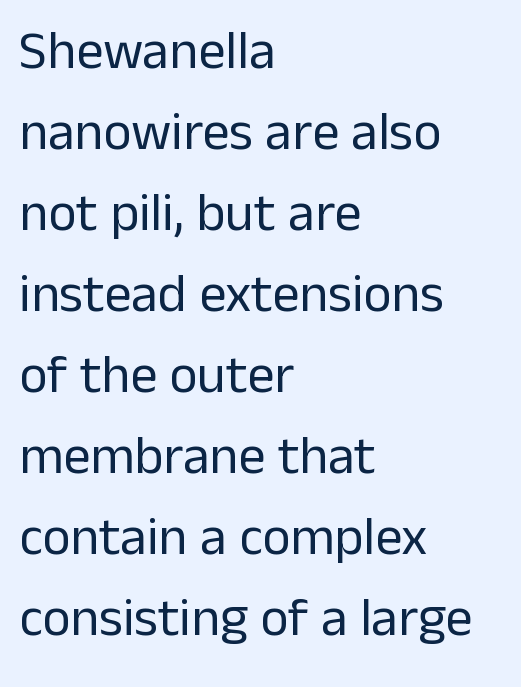
Q: Is the text bold? A: No.
Q: Is the text italic (slanted)? A: No, it is upright.
Q: Is the typeface a serif or a sans-serif typeface? A: Sans-serif.
Q: Is the text underlined? A: No.
Q: How is the paragraph aligned? A: Left-aligned.
Q: Is the spacing between letters normal or unusually wide? A: Normal.
Q: Is the spacing between lines tight, normal or loose? A: Normal.
Q: Width (condensed, normal, or wide)? A: Normal.
Q: Stroke contrast? A: Low.
Q: x-height? A: Medium.
Q: Monospaced? A: No.
